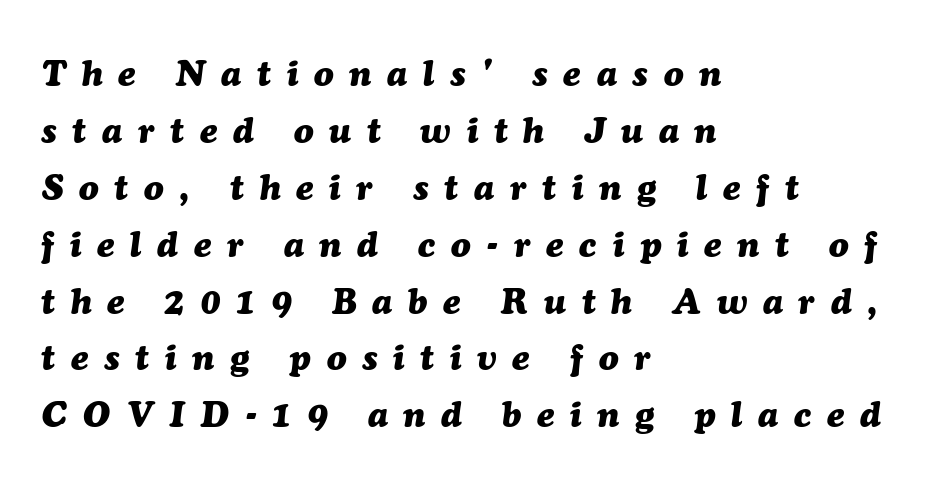
{"italic": "yes", "lean": "right", "slant_degrees": 7, "bold": "yes", "weight": "heavy", "width": "normal", "stroke_contrast": "medium", "x_height": "medium", "monospaced": "no", "underline": "no", "align": "left", "line_spacing": "normal", "line_spacing_ratio": 1.58, "letter_spacing": "wide", "letter_spacing_em": 0.44, "glyph_px": 36}
